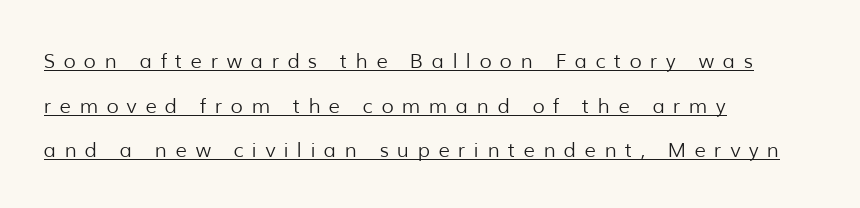
{"italic": "no", "bold": "no", "underline": "yes", "align": "left", "line_spacing": "loose", "line_spacing_ratio": 2.23, "letter_spacing": "wide", "letter_spacing_em": 0.42, "glyph_px": 20}
